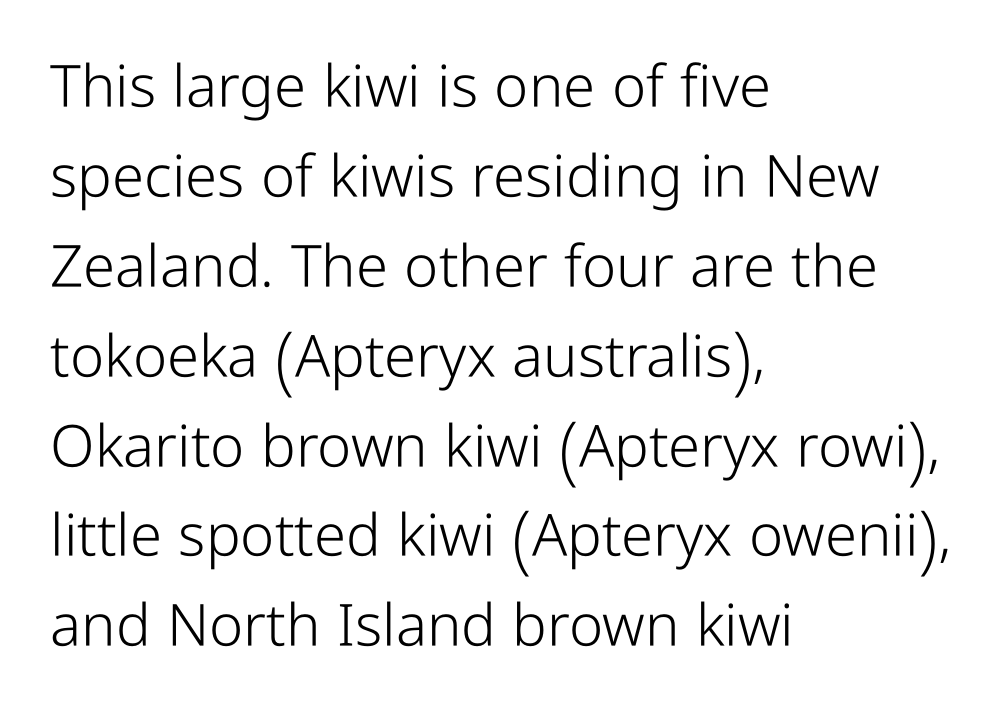
The type sits square on the baseline with zero lean. This sample uses a sans-serif face. How are the letters spaced? Ordinarily, with no added tracking. Proportional: the letters do not fall into vertical columns. Left-aligned paragraph, ragged on the right.
